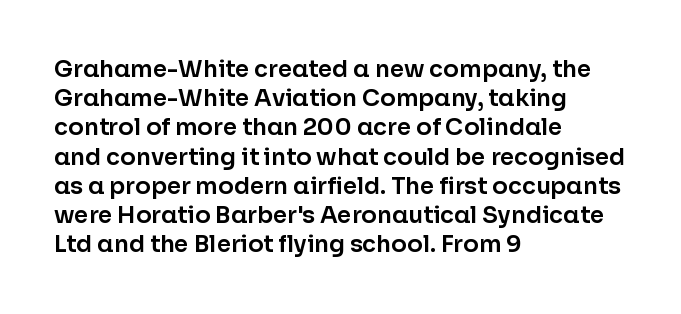
{"italic": "no", "underline": "no", "align": "left", "line_spacing": "normal", "line_spacing_ratio": 1.27, "letter_spacing": "normal", "letter_spacing_em": 0.0, "glyph_px": 23}
